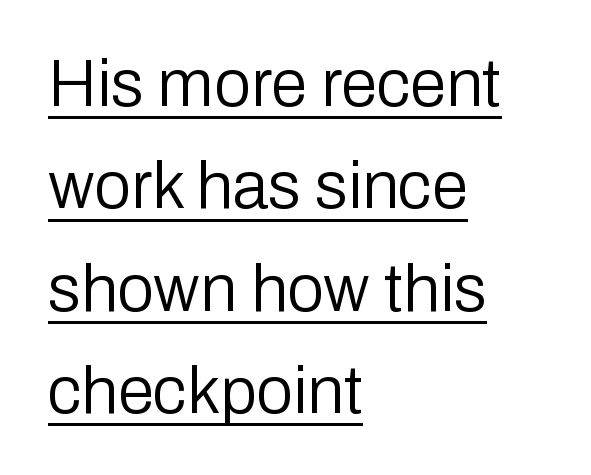
Q: Is the text bold? A: No.
Q: Is the text italic (slanted)? A: No, it is upright.
Q: Is the typeface a serif or a sans-serif typeface? A: Sans-serif.
Q: Is the text underlined? A: Yes.
Q: How is the paragraph aligned? A: Left-aligned.
Q: Is the spacing between letters normal or unusually wide? A: Normal.
Q: Is the spacing between lines tight, normal or loose? A: Normal.
Q: Width (condensed, normal, or wide)? A: Normal.
Q: Stroke contrast? A: Low.
Q: x-height? A: Medium.
Q: Monospaced? A: No.
